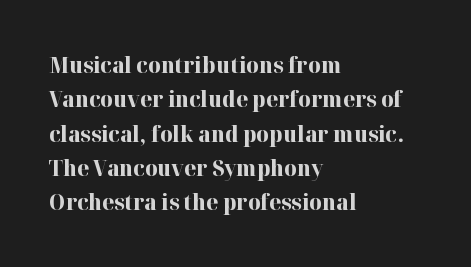
Q: Is the text bold? A: Yes.
Q: Is the text italic (slanted)? A: No, it is upright.
Q: Is the text underlined? A: No.
Q: How is the paragraph aligned? A: Left-aligned.
Q: Is the spacing between letters normal or unusually wide? A: Normal.
Q: Is the spacing between lines tight, normal or loose? A: Normal.
